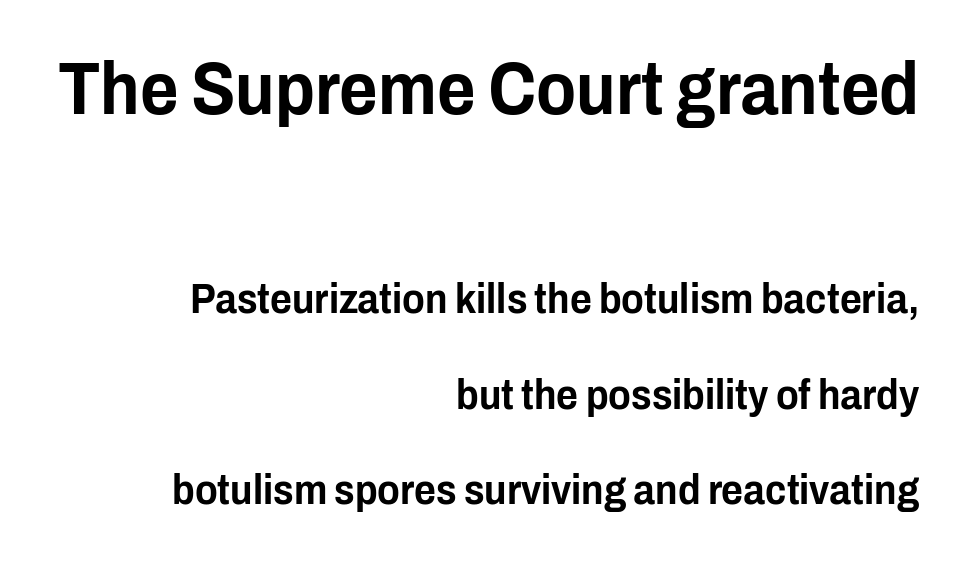
The image shows 74 px condensed sans-serif type, upright; set right-aligned, loose line spacing (2.27x), normal letter spacing, not underlined; the first (top) block is 1.76x larger; low stroke contrast and a medium x-height.
